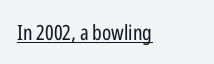
Q: Is the text bold? A: No.
Q: Is the text italic (slanted)? A: No, it is upright.
Q: Is the text underlined? A: Yes.
Q: Is the spacing between letters normal or unusually wide? A: Normal.
